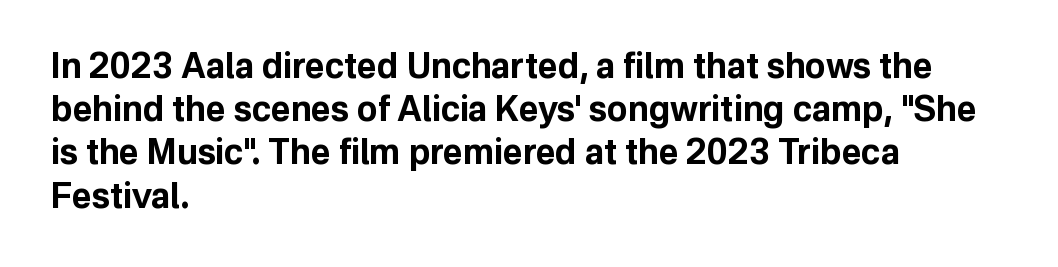
Q: Is the text bold? A: Yes.
Q: Is the text italic (slanted)? A: No, it is upright.
Q: Is the typeface a serif or a sans-serif typeface? A: Sans-serif.
Q: Is the text underlined? A: No.
Q: How is the paragraph aligned? A: Left-aligned.
Q: Is the spacing between letters normal or unusually wide? A: Normal.
Q: Is the spacing between lines tight, normal or loose? A: Normal.
Q: Width (condensed, normal, or wide)? A: Normal.
Q: Stroke contrast? A: Low.
Q: x-height? A: Medium.
Q: Monospaced? A: No.
